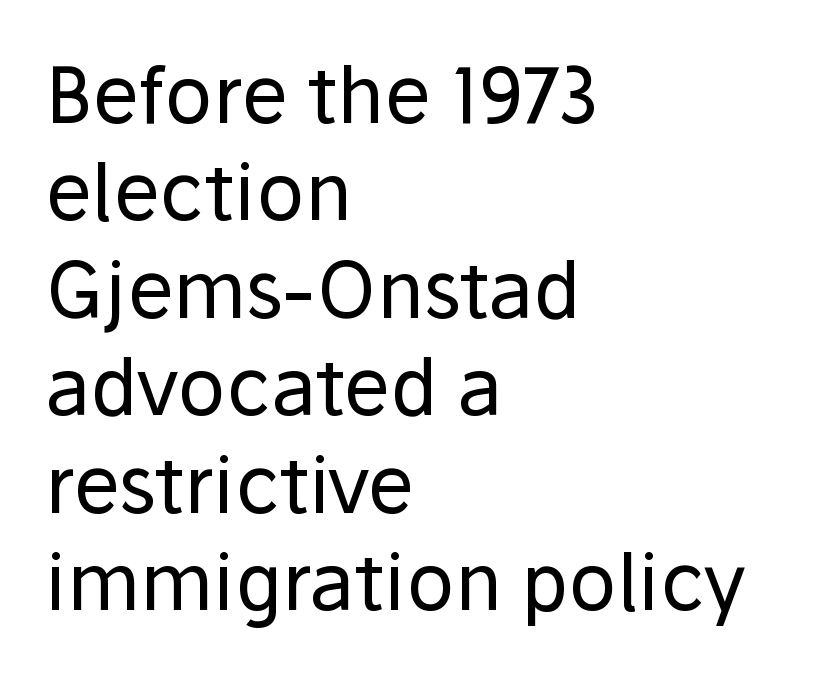
The image shows 78 px regular-weight sans-serif type, upright; set left-aligned, normal line spacing (1.25x), normal letter spacing, not underlined; low stroke contrast and a medium x-height.
